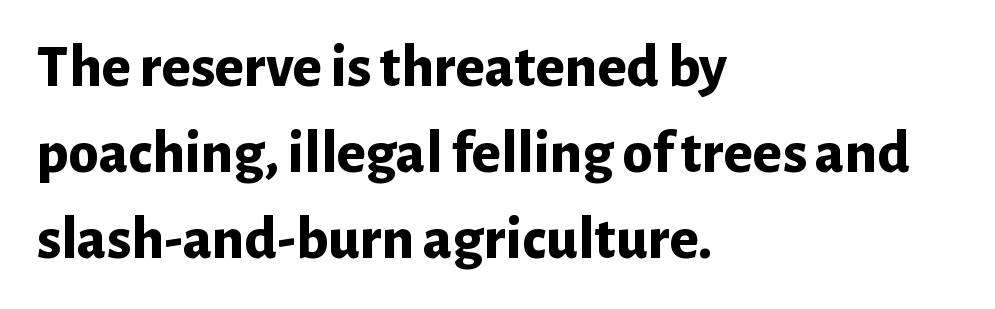
Every letter is thick-stroked: bold, no question. Reading down the column, the eye jumps a familiar distance to each next line. Tracking here is standard; glyphs follow each other at the usual distance. The rendering anchors every line to the left-hand side.
